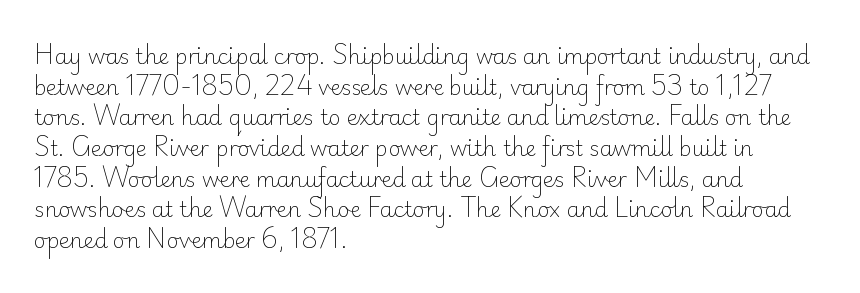
{"italic": "no", "bold": "no", "underline": "no", "align": "left", "line_spacing": "normal", "line_spacing_ratio": 1.46, "letter_spacing": "normal", "letter_spacing_em": 0.0, "glyph_px": 21}
